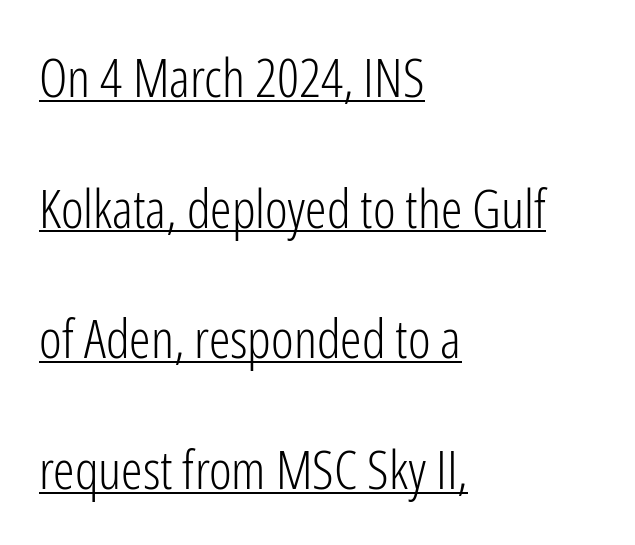
The image shows 54 px light, condensed sans-serif type, upright; set left-aligned, loose line spacing (2.42x), normal letter spacing, underlined; low stroke contrast and a medium x-height.
